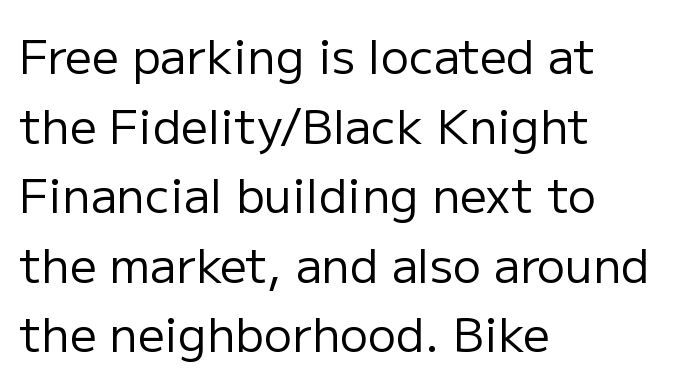
{"serif": "no", "italic": "no", "bold": "no", "weight": "regular", "width": "normal", "stroke_contrast": "low", "x_height": "medium", "monospaced": "no", "underline": "no", "align": "left", "line_spacing": "normal", "line_spacing_ratio": 1.48, "letter_spacing": "normal", "letter_spacing_em": 0.0, "glyph_px": 47}
